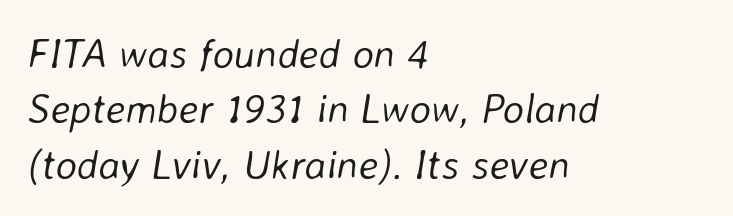
Q: Is the text bold? A: No.
Q: Is the text italic (slanted)? A: Yes, it leans right by about 8 degrees.
Q: Is the text underlined? A: No.
Q: How is the paragraph aligned? A: Left-aligned.
Q: Is the spacing between letters normal or unusually wide? A: Normal.
Q: Is the spacing between lines tight, normal or loose? A: Normal.
Q: Width (condensed, normal, or wide)? A: Normal.
Q: Stroke contrast? A: Low.
Q: x-height? A: Medium.
Q: Monospaced? A: No.
